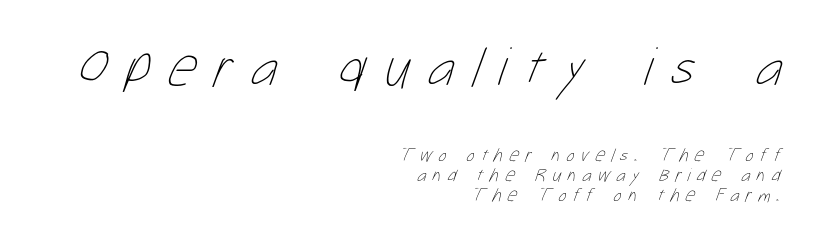
The image shows 56 px thin, condensed type; set right-aligned, tight line spacing (1.07x), unusually wide letter spacing (+0.32 em), not underlined; the first (top) block is 2.95x larger; low stroke contrast and a medium x-height.
